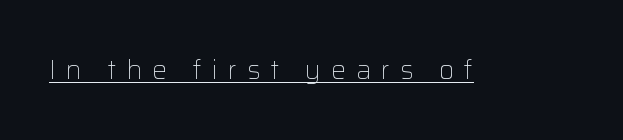
The image shows 26 px text type, upright; set unusually wide letter spacing (+0.39 em), underlined.
